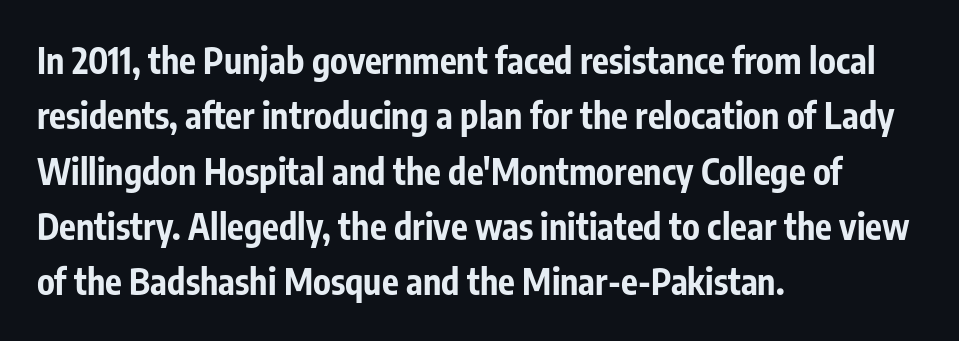
The image shows 35 px bold, condensed sans-serif type, upright; set left-aligned, normal line spacing (1.58x), normal letter spacing, not underlined; low stroke contrast and a medium x-height.
